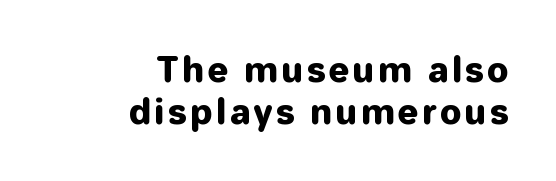
Note the varied advance widths — an 'i' is clearly narrower than an 'm'. The passage is arranged like a letterhead date or caption credit — flush right. Lines of text with bare space underneath. Font category for this specimen: sans-serif. No italicization has been applied; the sample stays upright.
